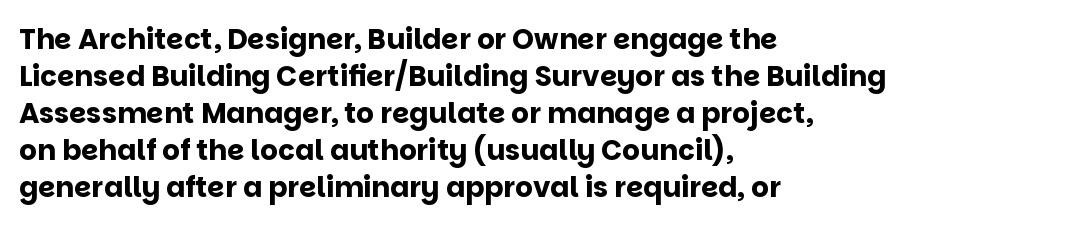
The image shows 28 px bold sans-serif type, upright; set left-aligned, normal line spacing (1.32x), normal letter spacing, not underlined; low stroke contrast and a large x-height.
